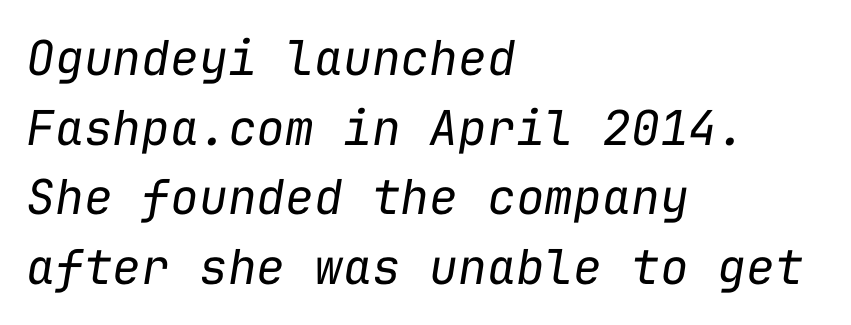
The passage shown is typed in a monospace face where columns stay perfectly aligned. Inter-character spacing is left at the font's built-in metrics. Counters stay open thanks to moderate or lighter strokes. Each row of text sits above clean, open space. Notice how the passage keeps a crisp vertical edge on the left only.
